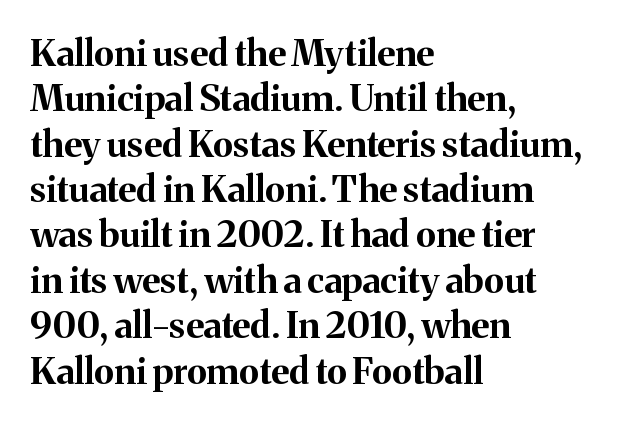
Q: Is the text bold? A: Yes.
Q: Is the text italic (slanted)? A: No, it is upright.
Q: Is the typeface a serif or a sans-serif typeface? A: Serif.
Q: Is the text underlined? A: No.
Q: How is the paragraph aligned? A: Left-aligned.
Q: Is the spacing between letters normal or unusually wide? A: Normal.
Q: Is the spacing between lines tight, normal or loose? A: Normal.
Q: Width (condensed, normal, or wide)? A: Normal.
Q: Stroke contrast? A: Medium.
Q: x-height? A: Medium.
Q: Monospaced? A: No.
